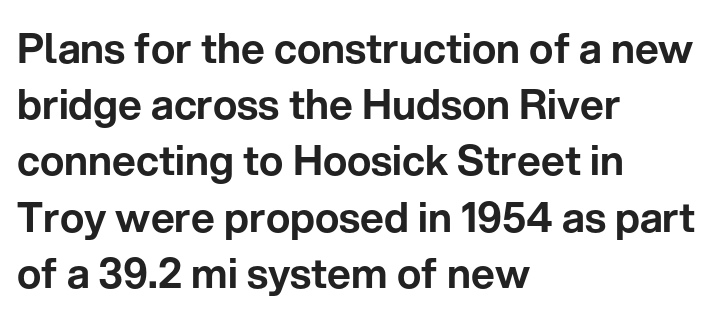
{"serif": "no", "italic": "no", "width": "normal", "stroke_contrast": "low", "x_height": "medium", "monospaced": "no", "underline": "no", "align": "left", "line_spacing": "normal", "line_spacing_ratio": 1.37, "letter_spacing": "normal", "letter_spacing_em": 0.0, "glyph_px": 41}
